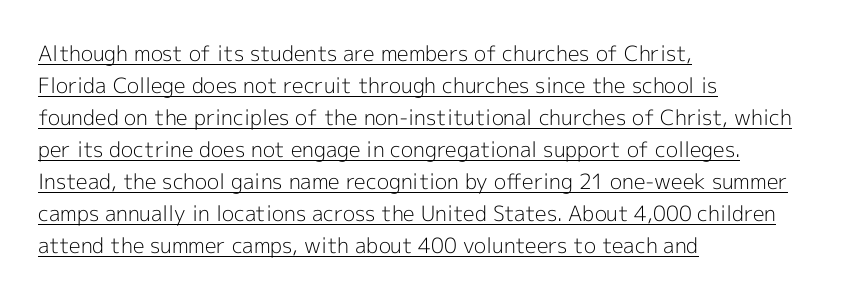
Q: Is the text bold? A: No.
Q: Is the text italic (slanted)? A: No, it is upright.
Q: Is the text underlined? A: Yes.
Q: How is the paragraph aligned? A: Left-aligned.
Q: Is the spacing between letters normal or unusually wide? A: Normal.
Q: Is the spacing between lines tight, normal or loose? A: Normal.
